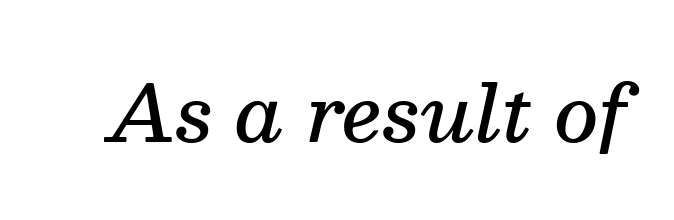
The image shows 77 px semibold serif type, italic (leaning right); set normal letter spacing, not underlined; medium stroke contrast and a medium x-height.
